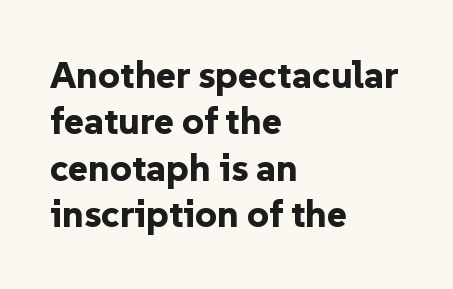
The face used here is rendered with its standard letterfit. Typographically, this falls in the sans-serif category. Varying glyph widths throughout — classic text-font behaviour. Caption: multi-line text, flush left, ragged right.
